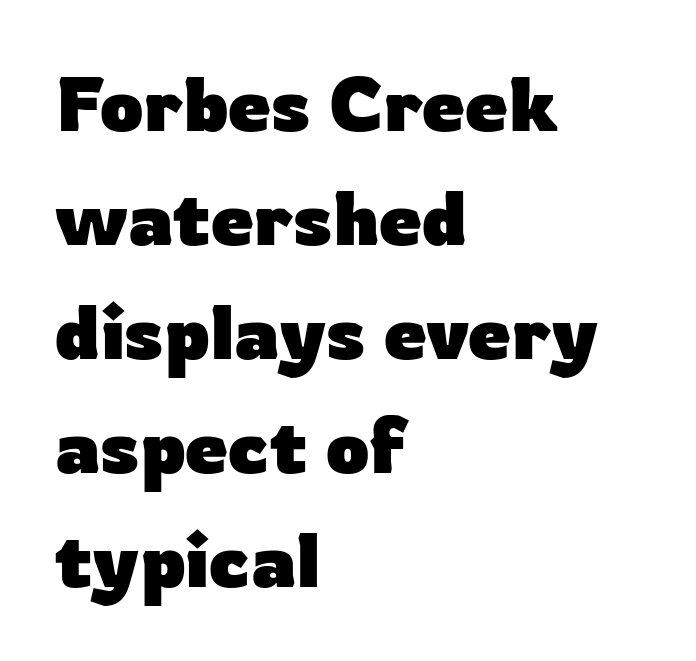
The image shows 76 px heavy sans-serif type, upright; set left-aligned, normal line spacing (1.5x), normal letter spacing, not underlined; low stroke contrast and a medium x-height.
